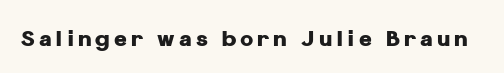
The image shows 22 px bold type, upright; set not underlined.
